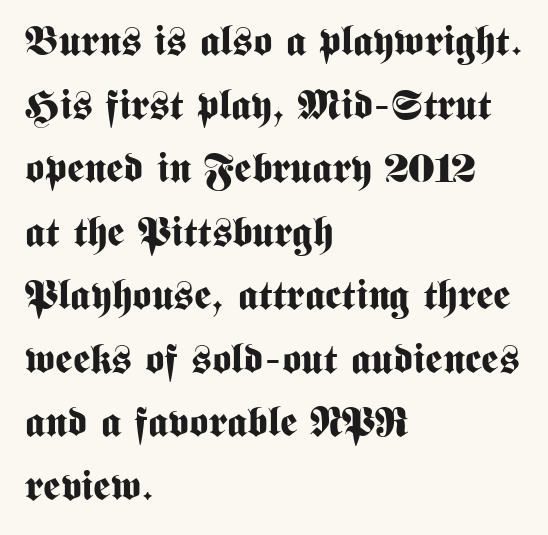
{"serif": "no", "italic": "no", "bold": "yes", "weight": "bold", "width": "condensed", "stroke_contrast": "medium", "x_height": "medium", "monospaced": "no", "underline": "no", "align": "left", "line_spacing": "normal", "line_spacing_ratio": 1.55, "letter_spacing": "normal", "letter_spacing_em": 0.0, "glyph_px": 41}
